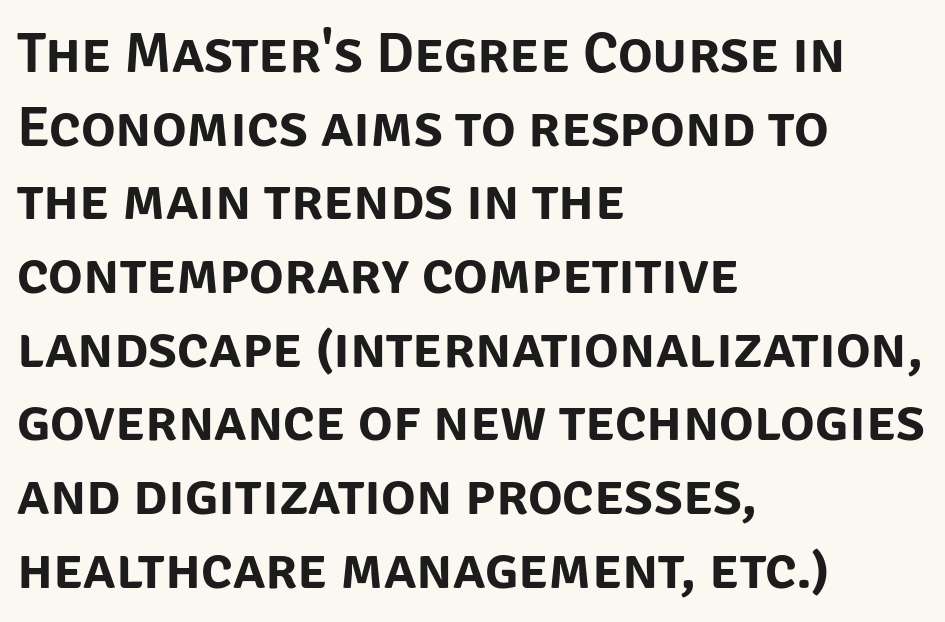
The image shows 58 px sans-serif type, upright; set left-aligned, normal line spacing (1.27x), normal letter spacing, not underlined; low stroke contrast and a large x-height.
